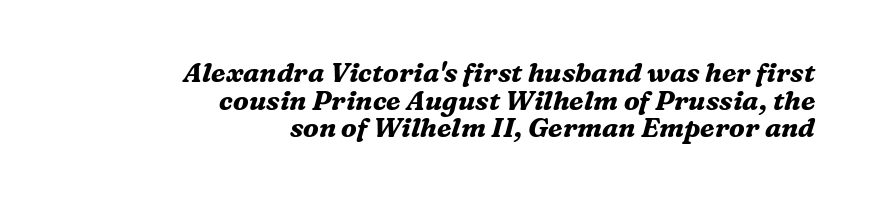
Q: Is the text bold? A: Yes.
Q: Is the text italic (slanted)? A: Yes, it leans right by about 16 degrees.
Q: Is the text underlined? A: No.
Q: How is the paragraph aligned? A: Right-aligned.
Q: Is the spacing between letters normal or unusually wide? A: Normal.
Q: Is the spacing between lines tight, normal or loose? A: Tight.
